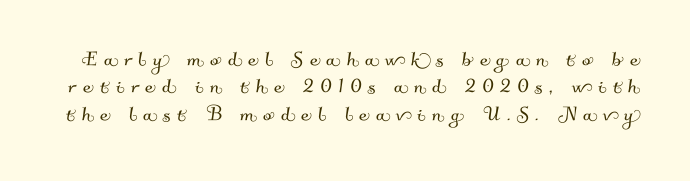
The image shows 25 px text type; set tight line spacing (1.1x), unusually wide letter spacing (+0.26 em), not underlined.
